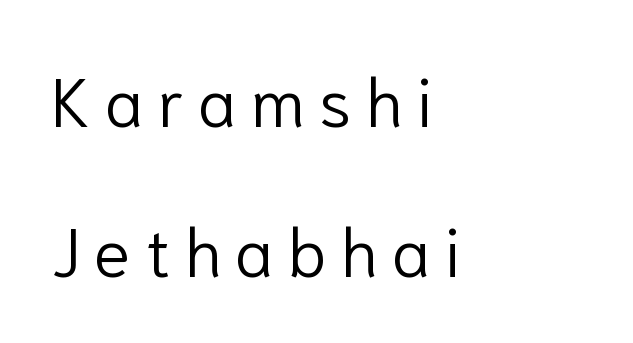
{"serif": "no", "italic": "no", "bold": "no", "weight": "light", "width": "normal", "stroke_contrast": "low", "x_height": "medium", "monospaced": "no", "underline": "no", "align": "left", "line_spacing": "loose", "line_spacing_ratio": 2.21, "letter_spacing": "wide", "letter_spacing_em": 0.21, "glyph_px": 68}
